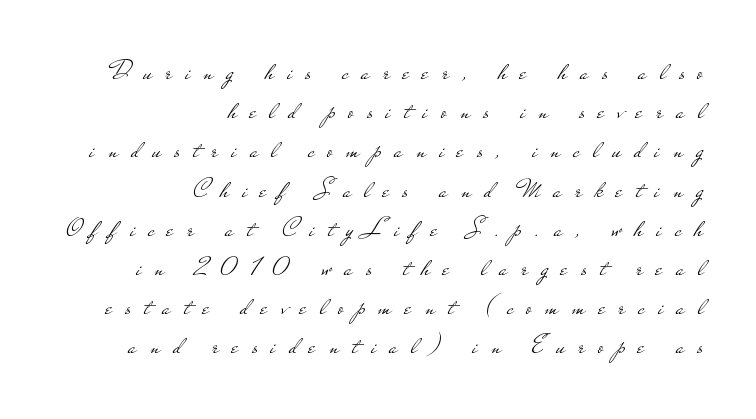
Caption: face not bold, strokes unweighted. Words appear elongated and porous because spacing is wide. Does the leading feel generous? No, just average. Grotesque or geometric, the face here clearly has no serifs. The baseline area is clear.
